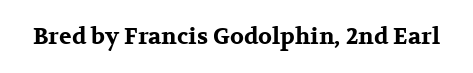
Notice how thick the strokes are: this is what a full bold looks like. In terms of letterspacing, this is plain default setting. The specimen omits any rule beneath the text block's lines. The lettering stays uniformly vertical, giving the passage a roman look.
